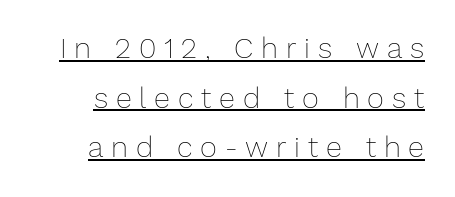
The image shows 29 px thin type, upright; set line spacing 1.71x, unusually wide letter spacing (+0.27 em), underlined; low stroke contrast and a medium x-height.
